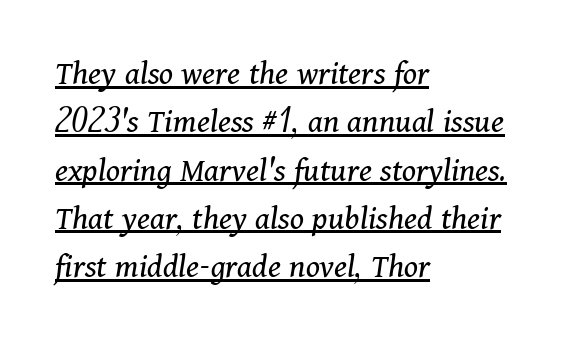
{"serif": "yes", "italic": "yes", "lean": "right", "slant_degrees": 11, "bold": "no", "weight": "regular", "width": "normal", "stroke_contrast": "medium", "x_height": "medium", "monospaced": "no", "underline": "yes", "align": "left", "line_spacing": "normal", "line_spacing_ratio": 1.38, "letter_spacing": "normal", "letter_spacing_em": 0.0, "glyph_px": 35}
